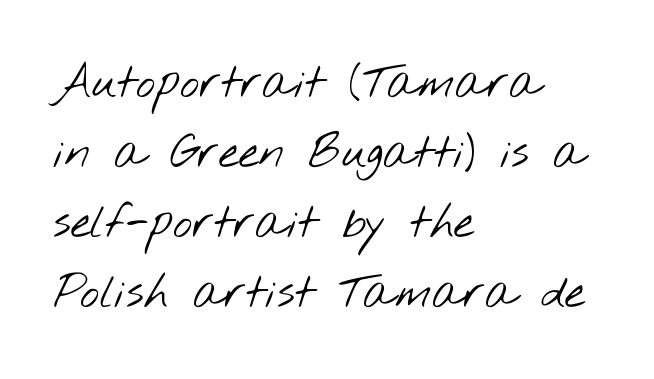
Observe the absence of serifs on each vertical stroke in this sample. Interline gaps are of average width in this sample. Looks like regular typesetting: each glyph gets only the width it needs. Reading down the block, your eye returns to a fixed left position each line.
